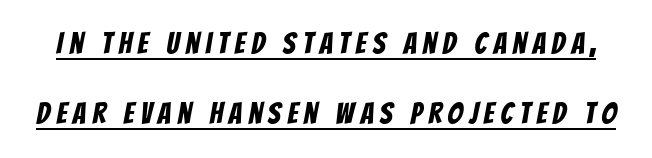
The image shows 30 px condensed sans-serif type; set loose line spacing (2.35x), unusually wide letter spacing (+0.21 em), underlined; low stroke contrast and a large x-height.
